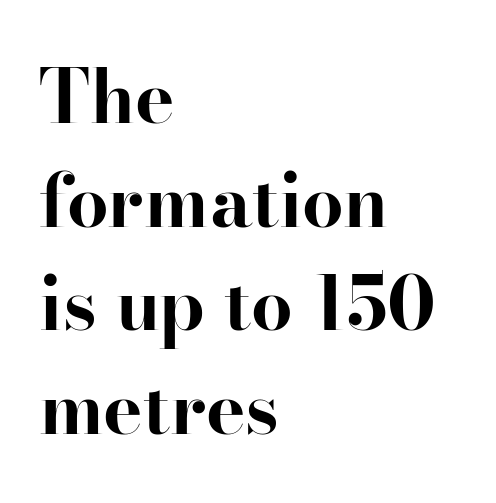
The image shows 74 px bold serif type, upright; set left-aligned, normal line spacing (1.4x), normal letter spacing, not underlined; high stroke contrast and a small x-height.
